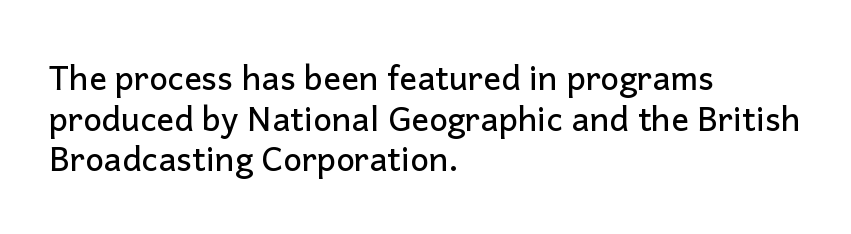
Q: Is the text italic (slanted)? A: No, it is upright.
Q: Is the typeface a serif or a sans-serif typeface? A: Sans-serif.
Q: Is the text underlined? A: No.
Q: How is the paragraph aligned? A: Left-aligned.
Q: Is the spacing between letters normal or unusually wide? A: Normal.
Q: Width (condensed, normal, or wide)? A: Normal.
Q: Stroke contrast? A: Low.
Q: x-height? A: Medium.
Q: Monospaced? A: No.
